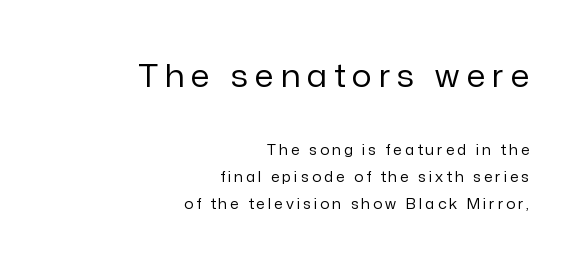
Compared with a flush-left layout, this one pins lines to the opposite, right side. The characters are drawn with everyday or finer stroke widths. Honestly, the letter spacing is so wide it's the main thing you notice. This sample has the flowing, uneven cadence of proportional lettering. The passage shown begins with its larger block and ends with its smaller one.
